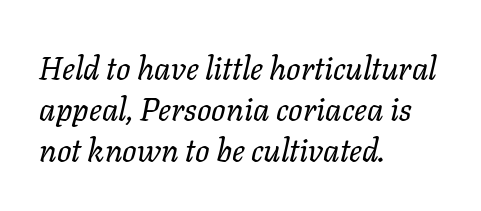
The image shows 32 px regular-weight type, italic (leaning right); set left-aligned, normal line spacing (1.28x), normal letter spacing, not underlined; low stroke contrast and a medium x-height.
